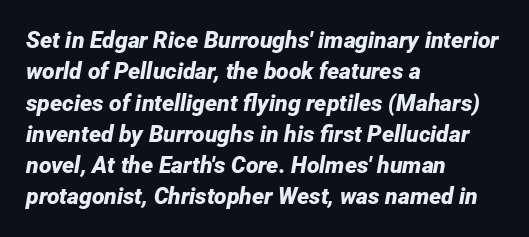
Q: Is the text bold? A: Yes.
Q: Is the text italic (slanted)? A: Yes, it leans right by about 12 degrees.
Q: Is the text underlined? A: No.
Q: How is the paragraph aligned? A: Left-aligned.
Q: Is the spacing between letters normal or unusually wide? A: Normal.
Q: Is the spacing between lines tight, normal or loose? A: Normal.
